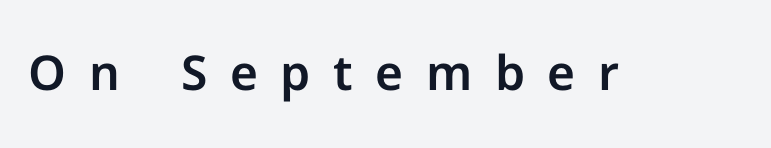
Unlike italic type, these characters show no tilt at all. Note the varied advance widths — an 'i' is clearly narrower than an 'm'. Only glyphs here, with clear space below each row. A typesetter would label this face a sans. Someone cranked the tracking dial way up on this one.
